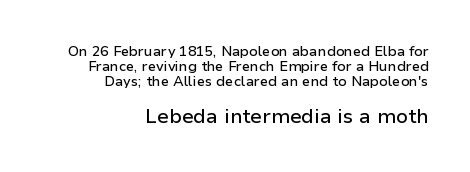
Q: Is the text italic (slanted)? A: No, it is upright.
Q: Is the text underlined? A: No.
Q: How is the paragraph aligned? A: Right-aligned.
Q: Is the spacing between letters normal or unusually wide? A: Normal.
Q: Is the spacing between lines tight, normal or loose? A: Tight.
Q: Which block of text is set in a larger size, the first (top) or the second (bottom)? A: The second (bottom) one.
